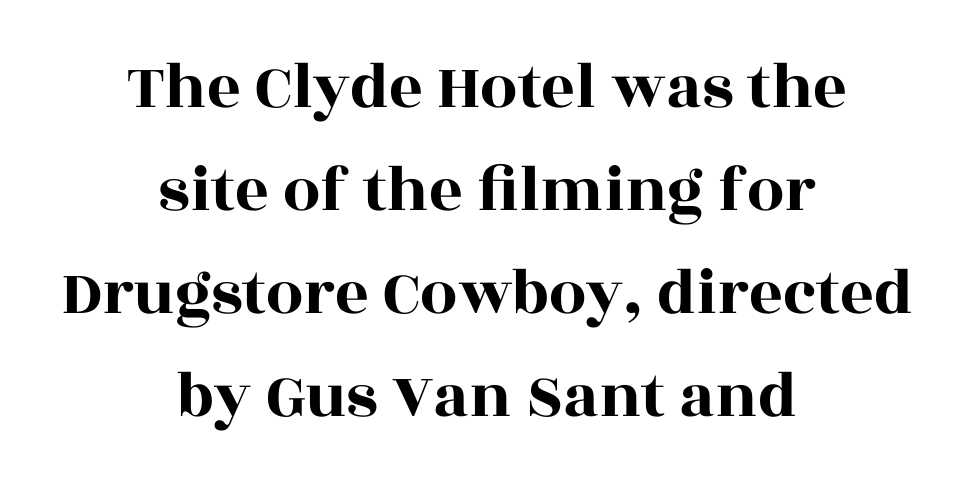
Q: Is the text italic (slanted)? A: No, it is upright.
Q: Is the typeface a serif or a sans-serif typeface? A: Serif.
Q: Is the text underlined? A: No.
Q: How is the paragraph aligned? A: Centered.
Q: Is the spacing between letters normal or unusually wide? A: Normal.
Q: Is the spacing between lines tight, normal or loose? A: Normal.
Q: Width (condensed, normal, or wide)? A: Wide.
Q: x-height? A: Large.
Q: Monospaced? A: No.
